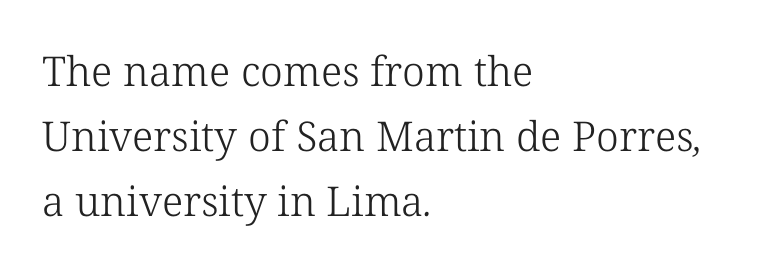
Q: Is the text bold? A: No.
Q: Is the typeface a serif or a sans-serif typeface? A: Serif.
Q: Is the text underlined? A: No.
Q: How is the paragraph aligned? A: Left-aligned.
Q: Is the spacing between letters normal or unusually wide? A: Normal.
Q: Is the spacing between lines tight, normal or loose? A: Normal.
Q: Width (condensed, normal, or wide)? A: Normal.
Q: Stroke contrast? A: Low.
Q: x-height? A: Medium.
Q: Monospaced? A: No.
